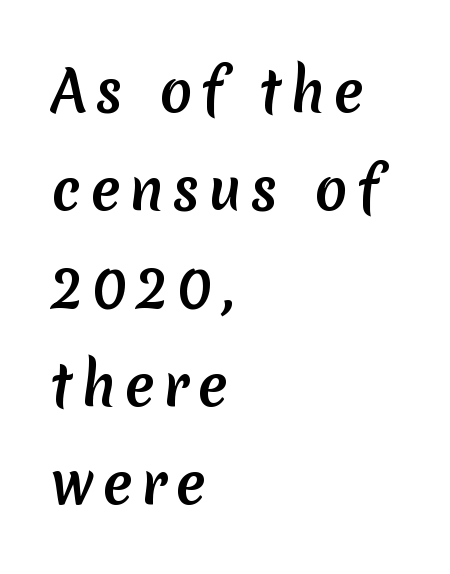
Q: Is the text bold? A: Yes.
Q: Is the typeface a serif or a sans-serif typeface? A: Sans-serif.
Q: Is the text underlined? A: No.
Q: How is the paragraph aligned? A: Left-aligned.
Q: Width (condensed, normal, or wide)? A: Normal.
Q: Stroke contrast? A: Low.
Q: x-height? A: Medium.
Q: Monospaced? A: No.
